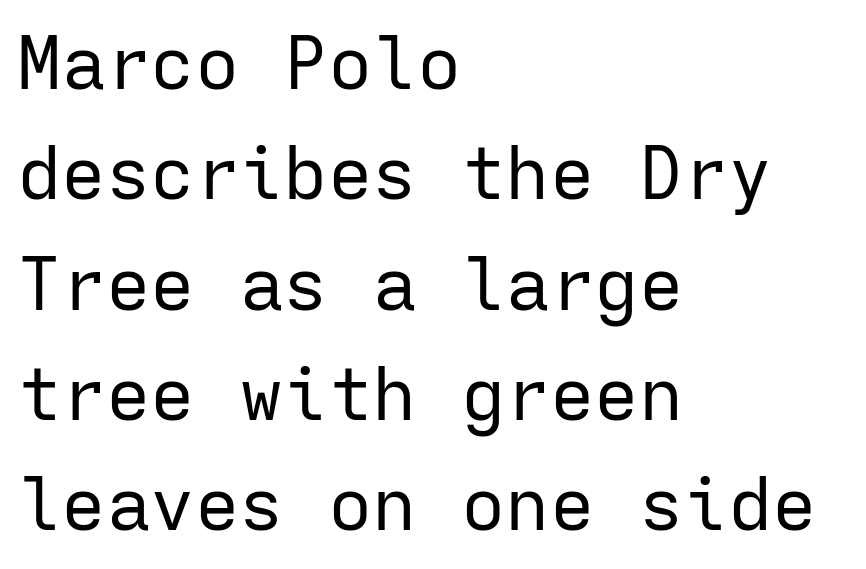
Q: Is the text bold? A: No.
Q: Is the text italic (slanted)? A: No, it is upright.
Q: Is the typeface a serif or a sans-serif typeface? A: Sans-serif.
Q: Is the text underlined? A: No.
Q: How is the paragraph aligned? A: Left-aligned.
Q: Is the spacing between letters normal or unusually wide? A: Normal.
Q: Is the spacing between lines tight, normal or loose? A: Normal.
Q: Width (condensed, normal, or wide)? A: Normal.
Q: Stroke contrast? A: Low.
Q: x-height? A: Medium.
Q: Monospaced? A: Yes.
